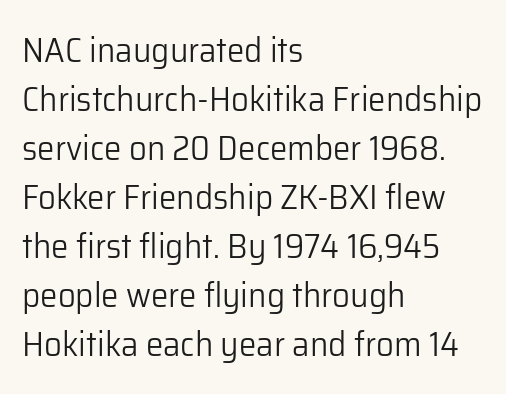
Plain, unruled lines of type. Weight class: somewhere from thin through regular. A typesetter would call this leading conventional body-copy spacing. The rendering shows plain stroke endings on the letterforms — a sans-serif design.
